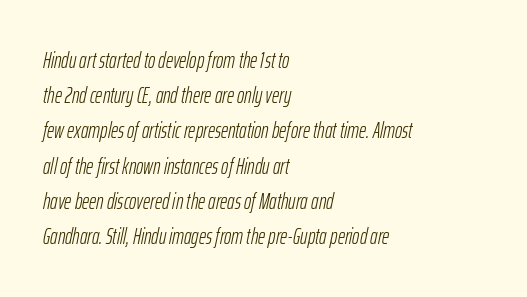
{"italic": "yes", "lean": "right", "slant_degrees": 12, "bold": "no", "underline": "no", "align": "left", "line_spacing": "normal", "line_spacing_ratio": 1.6, "letter_spacing": "normal", "letter_spacing_em": 0.0, "glyph_px": 22}
